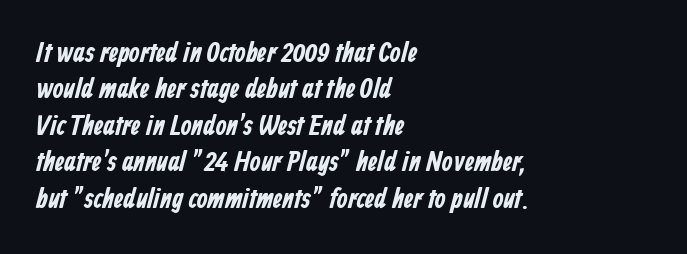
Q: Is the text bold? A: Yes.
Q: Is the typeface a serif or a sans-serif typeface? A: Sans-serif.
Q: Is the text underlined? A: No.
Q: How is the paragraph aligned? A: Left-aligned.
Q: Is the spacing between letters normal or unusually wide? A: Normal.
Q: Is the spacing between lines tight, normal or loose? A: Normal.
Q: Width (condensed, normal, or wide)? A: Condensed.
Q: Stroke contrast? A: Low.
Q: x-height? A: Medium.
Q: Monospaced? A: No.
